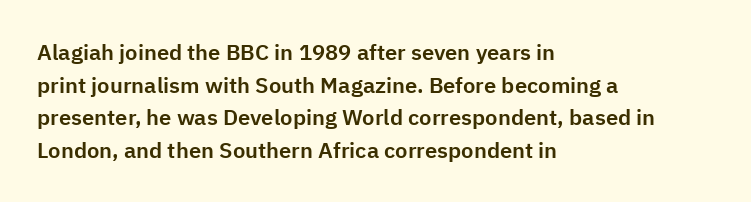
The image shows 22 px text type, upright; set left-aligned, normal line spacing (1.48x), normal letter spacing, not underlined.
